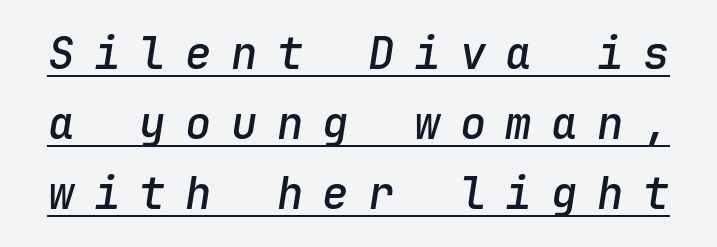
Glyph-to-glyph distance is far greater than everyday printed text. Each letter, wide or thin by design, is forced into the same width here. Characters are canted at an angle relative to the baseline's perpendicular. The font is running at a semibold setting, under full bold. These characters rest on top of a visible drawn line.
